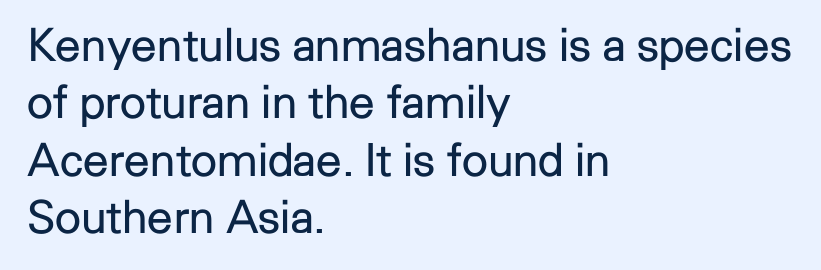
The image shows 46 px regular-weight sans-serif type, upright; set left-aligned, normal line spacing (1.25x), normal letter spacing, not underlined; low stroke contrast and a medium x-height.
